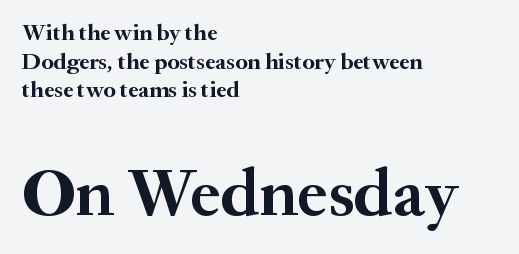
{"serif": "yes", "italic": "no", "bold": "yes", "weight": "semibold", "width": "normal", "stroke_contrast": "medium", "x_height": "small", "monospaced": "no", "underline": "no", "align": "left", "line_spacing": "normal", "line_spacing_ratio": 1.25, "letter_spacing": "normal", "letter_spacing_em": 0.0, "larger_block": "second", "size_ratio": 2.96, "glyph_px": 68}
